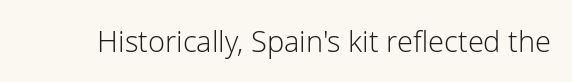
{"serif": "no", "italic": "no", "bold": "no", "weight": "light", "width": "normal", "stroke_contrast": "low", "x_height": "medium", "monospaced": "no", "underline": "no", "letter_spacing": "normal", "letter_spacing_em": 0.0, "glyph_px": 29}
